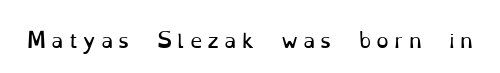
The image shows 20 px text type, upright; set unusually wide letter spacing (+0.25 em), not underlined.
